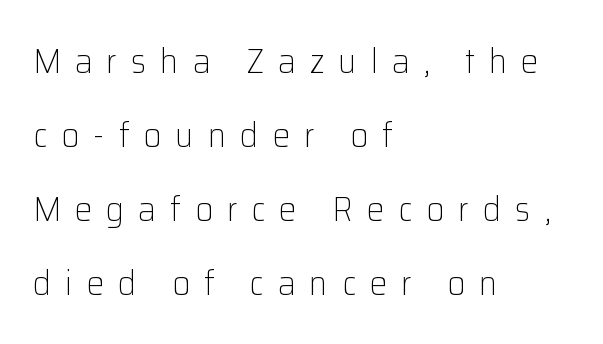
{"serif": "no", "italic": "no", "bold": "no", "weight": "light", "width": "normal", "stroke_contrast": "low", "x_height": "medium", "monospaced": "no", "underline": "no", "align": "left", "line_spacing": "loose", "line_spacing_ratio": 2.11, "letter_spacing": "wide", "letter_spacing_em": 0.4, "glyph_px": 35}
